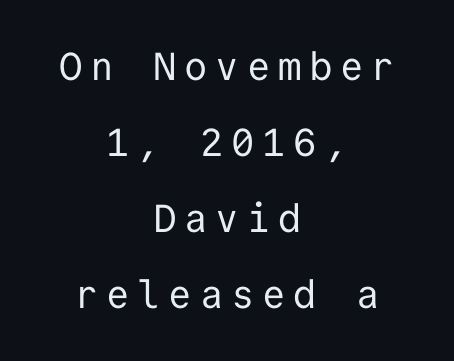
The image shows 39 px regular-weight sans-serif type, upright, monospaced; set centered, loose line spacing (1.95x), unusually wide letter spacing (+0.2 em), not underlined; low stroke contrast and a medium x-height.
